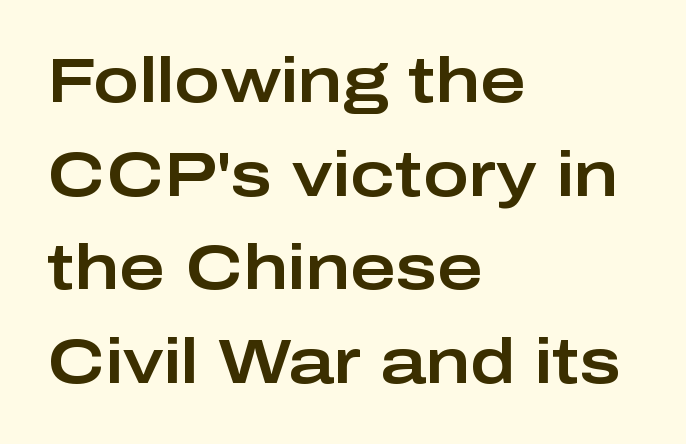
Q: Is the text italic (slanted)? A: No, it is upright.
Q: Is the typeface a serif or a sans-serif typeface? A: Sans-serif.
Q: Is the text underlined? A: No.
Q: How is the paragraph aligned? A: Left-aligned.
Q: Is the spacing between letters normal or unusually wide? A: Normal.
Q: Is the spacing between lines tight, normal or loose? A: Normal.
Q: Width (condensed, normal, or wide)? A: Wide.
Q: Stroke contrast? A: Low.
Q: x-height? A: Medium.
Q: Monospaced? A: No.
